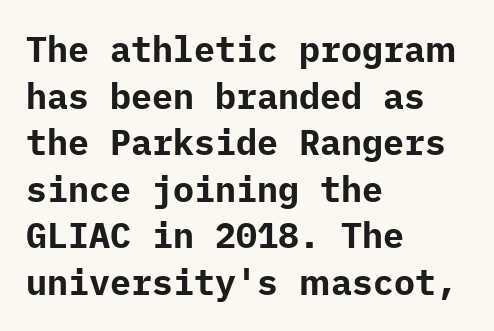
The image shows 35 px bold sans-serif type, upright; set left-aligned, normal line spacing (1.33x), normal letter spacing, not underlined; low stroke contrast and a medium x-height.
